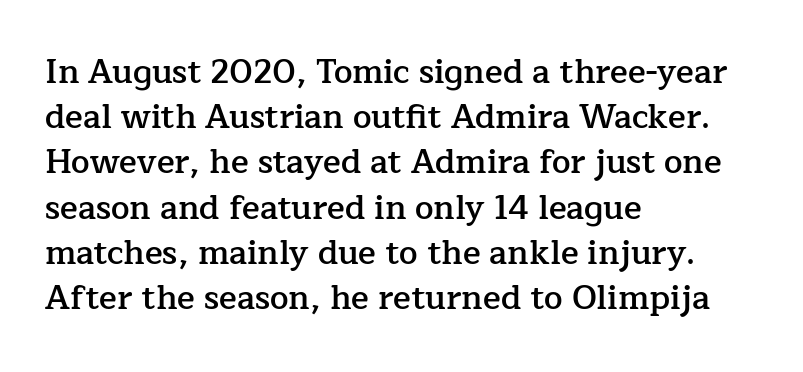
Q: Is the text bold? A: Semi-bold.
Q: Is the text italic (slanted)? A: No, it is upright.
Q: Is the typeface a serif or a sans-serif typeface? A: Serif.
Q: Is the text underlined? A: No.
Q: How is the paragraph aligned? A: Left-aligned.
Q: Is the spacing between letters normal or unusually wide? A: Normal.
Q: Is the spacing between lines tight, normal or loose? A: Normal.
Q: Width (condensed, normal, or wide)? A: Normal.
Q: Stroke contrast? A: Low.
Q: x-height? A: Medium.
Q: Monospaced? A: No.
